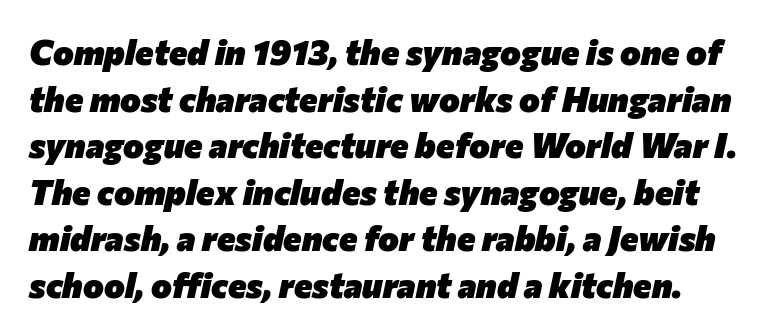
The image shows 35 px heavy type, italic (leaning right); set normal line spacing (1.33x), normal letter spacing, not underlined; low stroke contrast and a medium x-height.
